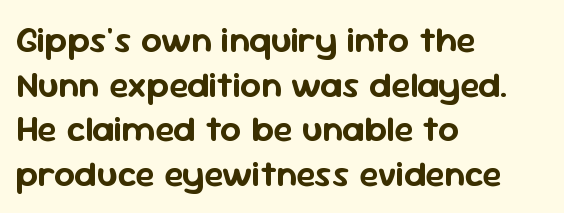
The rendering anchors every line to the left-hand side. You can tell it's not italic because the verticals are truly vertical. The zone under the glyphs is completely vacant. This sample uses plain, unmodified letter spacing.
